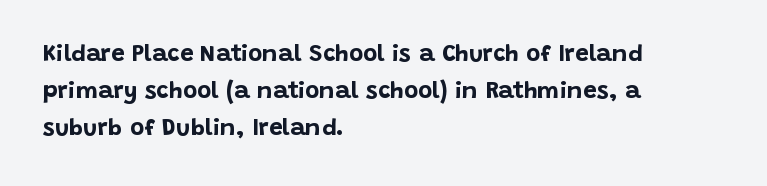
The image shows 24 px bold type, upright; set left-aligned, normal line spacing (1.55x), normal letter spacing, not underlined.
